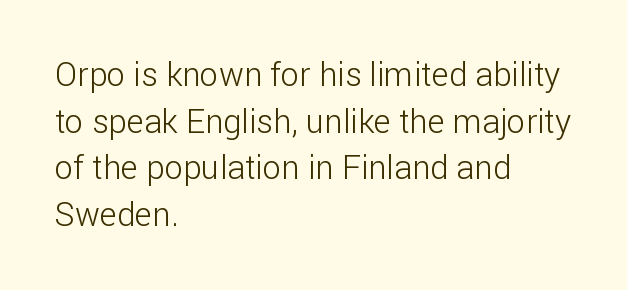
The image shows 33 px light sans-serif type, upright; set left-aligned, normal line spacing (1.41x), normal letter spacing, not underlined; low stroke contrast and a medium x-height.
